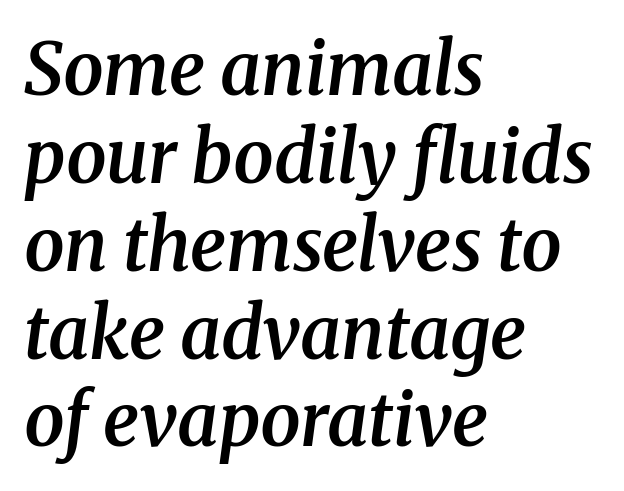
Type style note: has serifs. The words here are not underlined. The rendering uses natural spacing where letterforms have individual widths. Is the type bold? Partly — it's a semibold, heavier than regular but not fully bold. Is the block centered? No — it sits flush against the left margin. Rendered with sloped, italic letterforms.
